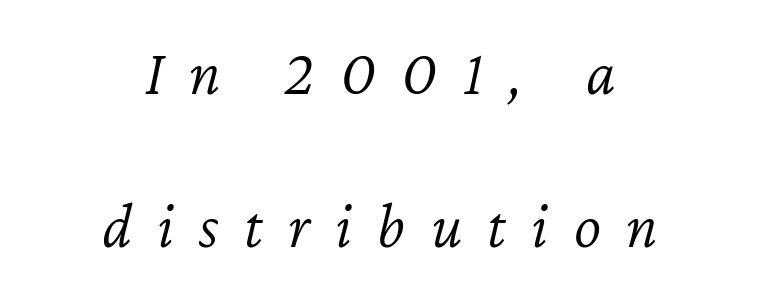
Q: Is the text bold? A: No.
Q: Is the text italic (slanted)? A: Yes, it leans right by about 12 degrees.
Q: Is the text underlined? A: No.
Q: How is the paragraph aligned? A: Centered.
Q: Is the spacing between letters normal or unusually wide? A: Unusually wide.
Q: Is the spacing between lines tight, normal or loose? A: Loose.
Q: Width (condensed, normal, or wide)? A: Normal.
Q: Stroke contrast? A: Low.
Q: x-height? A: Medium.
Q: Monospaced? A: No.
